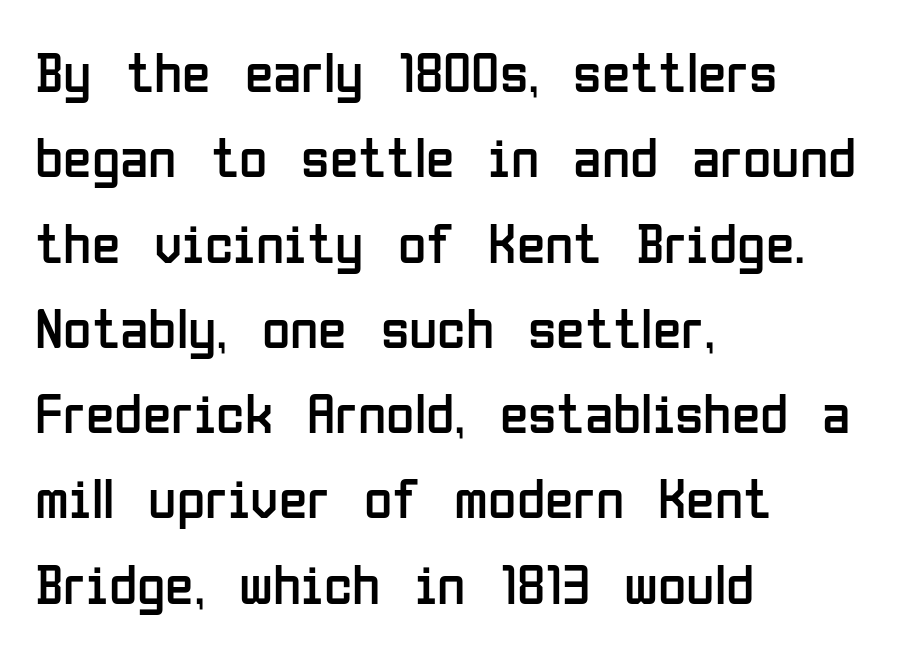
The rendering uses natural spacing where letterforms have individual widths. This block has exactly the height ordinary leading produces. This reads as an unemphasized weight, regular at the heaviest. Inter-character spacing is left at the font's built-in metrics. Nope, no serifs anywhere on these letters. One-word summary of the alignment: left.
